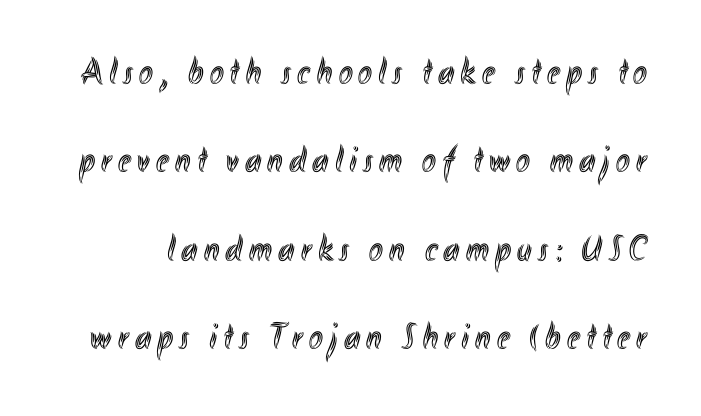
Lines of text with bare space underneath. Regarding leading, the lines here are spaced well apart. A typesetter would call this proportional, since set widths differ per character.
